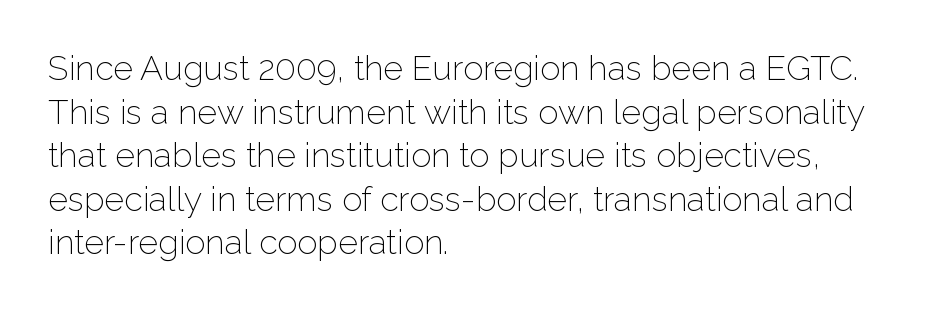
{"serif": "no", "italic": "no", "bold": "no", "weight": "light", "width": "normal", "stroke_contrast": "low", "x_height": "medium", "monospaced": "no", "underline": "no", "align": "left", "line_spacing": "normal", "line_spacing_ratio": 1.28, "letter_spacing": "normal", "letter_spacing_em": 0.0, "glyph_px": 34}
